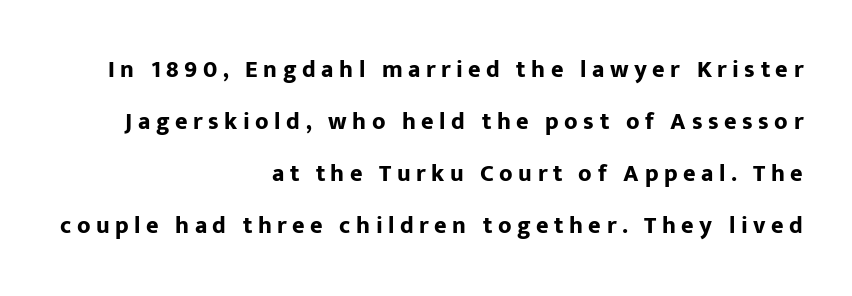
Q: Is the text bold? A: Yes.
Q: Is the text italic (slanted)? A: No, it is upright.
Q: Is the text underlined? A: No.
Q: How is the paragraph aligned? A: Right-aligned.
Q: Is the spacing between letters normal or unusually wide? A: Unusually wide.
Q: Is the spacing between lines tight, normal or loose? A: Loose.
